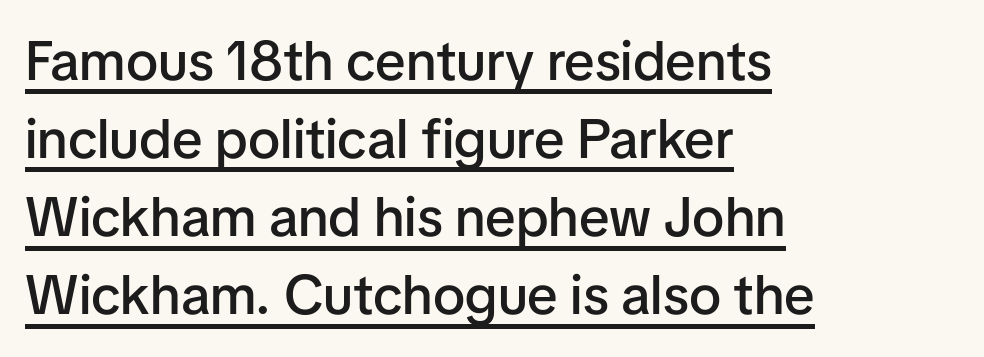
The image shows 55 px semibold sans-serif type, upright; set left-aligned, normal line spacing (1.42x), normal letter spacing, underlined; low stroke contrast and a medium x-height.
